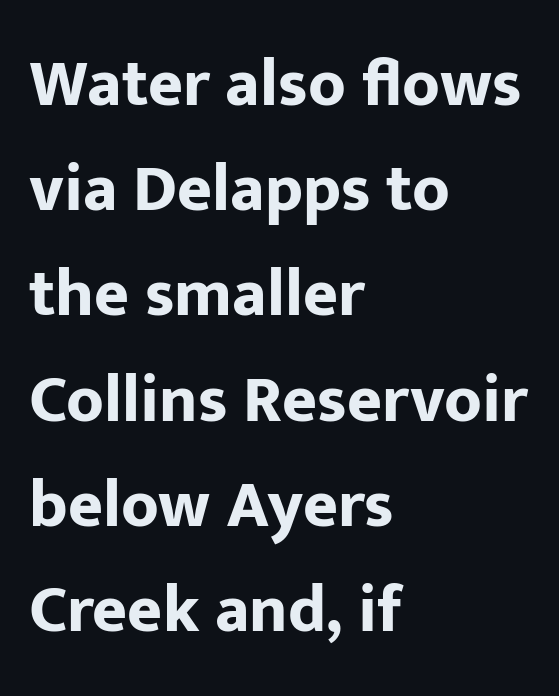
This block has exactly the height ordinary leading produces. These lines carry a lot of weight — the face is fully bold. Type without underlining. Is this a fixed-width face? No — the glyphs have proportional, varying widths. Horizontal alignment here is leftward, the default for most running prose. Characters follow at the spacing the type designer built in.
